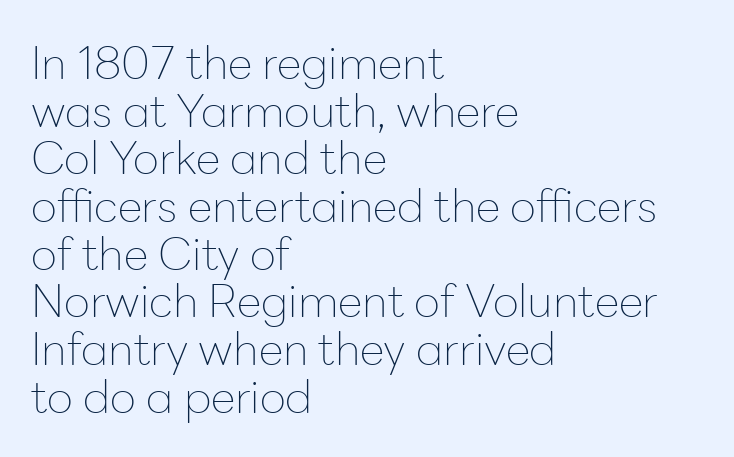
{"serif": "no", "italic": "no", "bold": "no", "weight": "thin", "width": "normal", "stroke_contrast": "low", "x_height": "medium", "monospaced": "no", "underline": "no", "align": "left", "line_spacing": "tight", "line_spacing_ratio": 1.06, "letter_spacing": "normal", "letter_spacing_em": 0.0, "glyph_px": 45}
